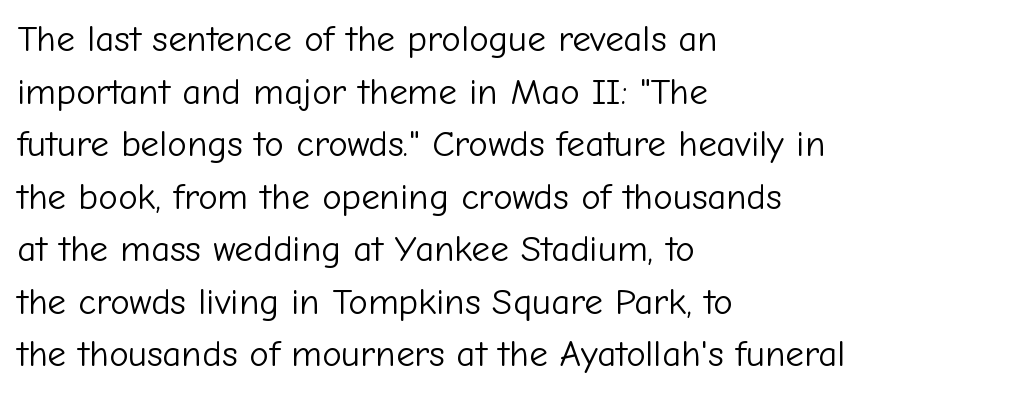
Q: Is the text bold? A: No.
Q: Is the text italic (slanted)? A: No, it is upright.
Q: Is the typeface a serif or a sans-serif typeface? A: Sans-serif.
Q: Is the text underlined? A: No.
Q: How is the paragraph aligned? A: Left-aligned.
Q: Is the spacing between letters normal or unusually wide? A: Normal.
Q: Is the spacing between lines tight, normal or loose? A: Normal.
Q: Width (condensed, normal, or wide)? A: Normal.
Q: Stroke contrast? A: Low.
Q: x-height? A: Medium.
Q: Monospaced? A: No.
